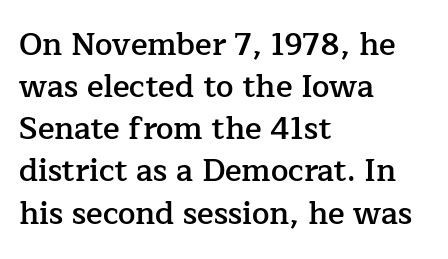
{"serif": "yes", "italic": "no", "bold": "semi", "weight": "semibold", "width": "normal", "stroke_contrast": "low", "x_height": "medium", "monospaced": "no", "underline": "no", "align": "left", "line_spacing": "normal", "line_spacing_ratio": 1.36, "letter_spacing": "normal", "letter_spacing_em": 0.0, "glyph_px": 31}
